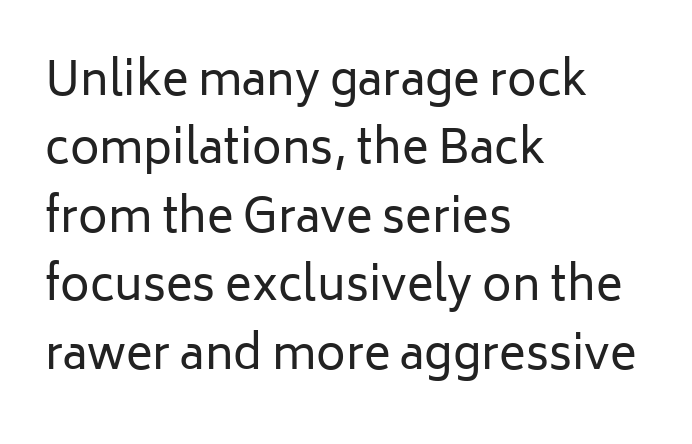
A typesetter would call this proportional, since set widths differ per character. Honestly, there is no underline to notice here at all. Note: no serifs on the glyphs. This rendering uses left alignment, leaving the right contour irregular. The letters stand upright; this is a roman face.
